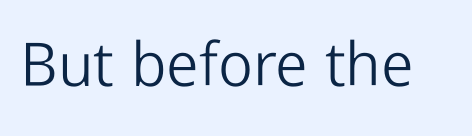
Q: Is the text bold? A: No.
Q: Is the text italic (slanted)? A: No, it is upright.
Q: Is the typeface a serif or a sans-serif typeface? A: Sans-serif.
Q: Is the text underlined? A: No.
Q: Is the spacing between letters normal or unusually wide? A: Normal.
Q: Width (condensed, normal, or wide)? A: Normal.
Q: Stroke contrast? A: Low.
Q: x-height? A: Medium.
Q: Monospaced? A: No.
